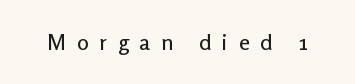
{"italic": "no", "underline": "no", "letter_spacing": "wide", "letter_spacing_em": 0.49, "glyph_px": 22}
